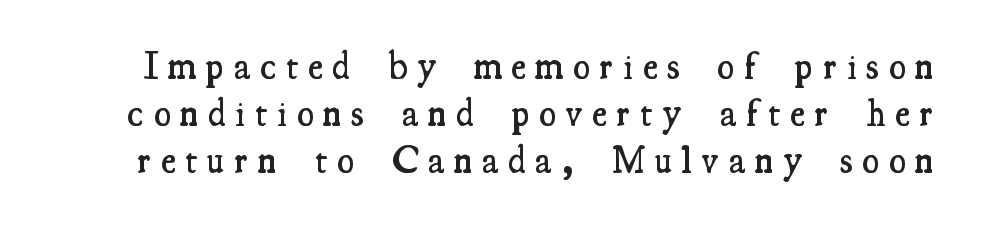
Q: Is the text bold? A: Semi-bold.
Q: Is the text italic (slanted)? A: No, it is upright.
Q: Is the typeface a serif or a sans-serif typeface? A: Serif.
Q: Is the text underlined? A: No.
Q: Is the spacing between letters normal or unusually wide? A: Unusually wide.
Q: Width (condensed, normal, or wide)? A: Condensed.
Q: Stroke contrast? A: Medium.
Q: x-height? A: Small.
Q: Monospaced? A: No.
